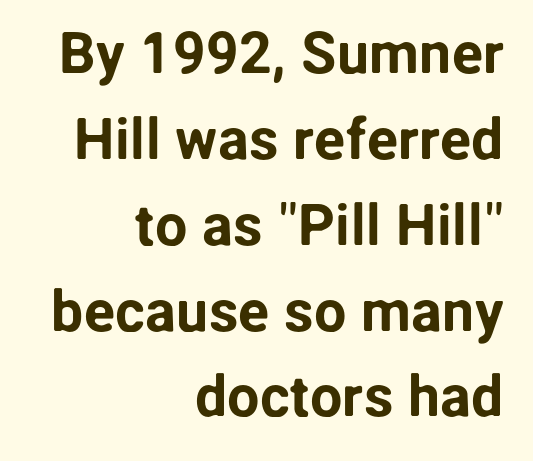
The image shows 58 px sans-serif type, upright; set right-aligned, normal line spacing (1.48x), normal letter spacing, not underlined; low stroke contrast and a medium x-height.
